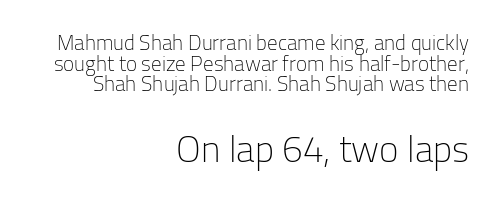
Font category for this specimen: sans-serif. Students, note that the glyphs here touch the page at normal intervals. Summary of vertical rhythm: compact, with narrow interline spacing. The letters look calm and open, with moderate or lighter stems.
